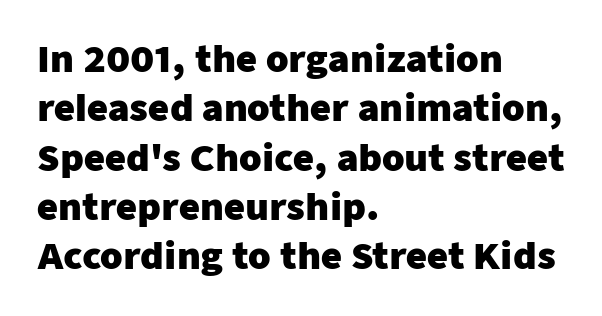
Regular leading. Does the lettering tilt? It doesn't — this is upright. Here the designer chose a conventional face with non-uniform glyph widths. Characters follow at the spacing the type designer built in. The baseline area is clear. The paragraph shown leans on its left margin.
